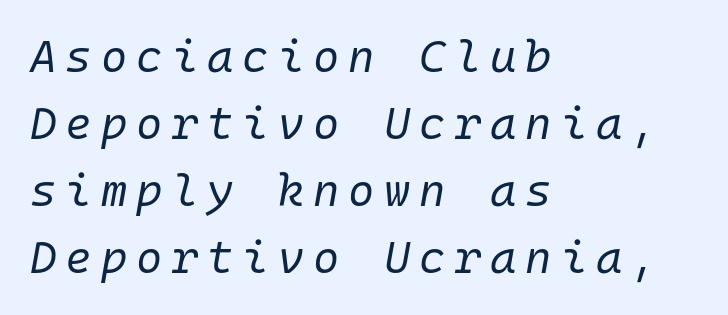
You could only call the tracking loose — the letters float apart. The characters are drawn with everyday or finer stroke widths. Is this a fixed-width face? Yes — each glyph sits in an identical cell. Evenly set lines give the paragraph a standard silhouette.
